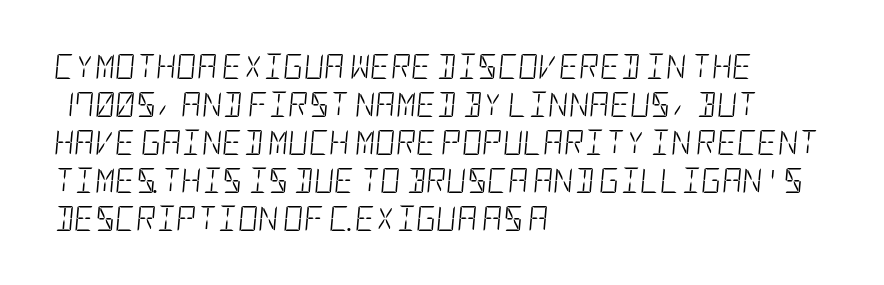
The image shows 25 px text type, italic (leaning right); set left-aligned, normal line spacing (1.52x), normal letter spacing, not underlined.
